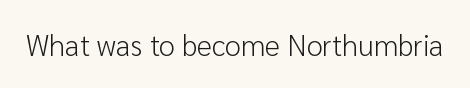
{"serif": "no", "italic": "no", "bold": "no", "weight": "light", "width": "normal", "stroke_contrast": "low", "x_height": "medium", "monospaced": "no", "underline": "no", "letter_spacing": "normal", "letter_spacing_em": 0.0, "glyph_px": 29}
